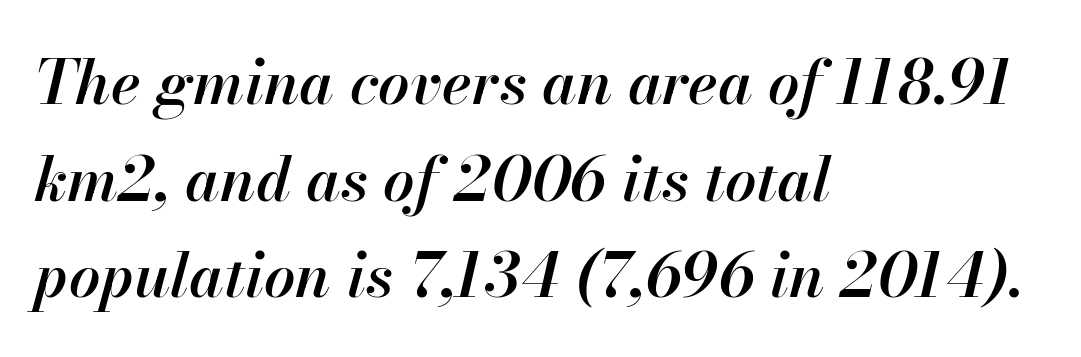
Is this a fixed-width face? No — the glyphs have proportional, varying widths. Stroke thickness is moderately raised; the sample reads as semibold. Letter spacing: default. Looking at the ascenders, they clearly lean. The area under the type is left untouched.
